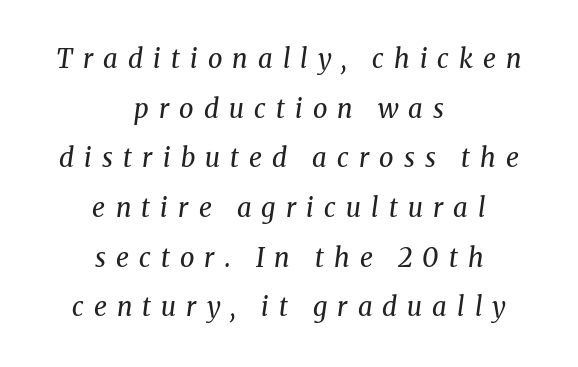
Stroke thickness stays within the range of a standard reading face or lighter. Letters rest on an invisible, unmarked baseline. Short and long lines alike share a common midpoint. This sample trades compactness for vertical openness between lines. Style check: oblique. Each word looks stretched out because of the extra space between its letters.
